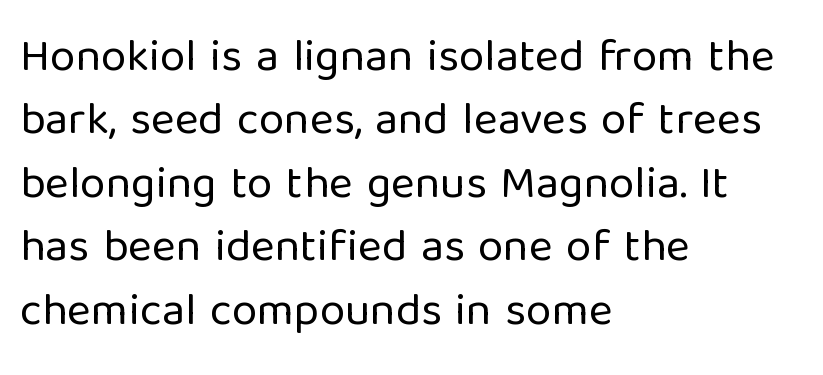
The image shows 46 px regular-weight sans-serif type, upright; set left-aligned, normal line spacing (1.38x), normal letter spacing, not underlined; low stroke contrast and a medium x-height.
